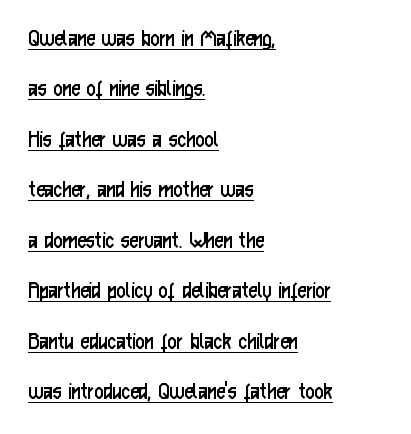
Q: Is the text bold? A: No.
Q: Is the text italic (slanted)? A: No, it is upright.
Q: Is the text underlined? A: Yes.
Q: How is the paragraph aligned? A: Left-aligned.
Q: Is the spacing between letters normal or unusually wide? A: Normal.
Q: Is the spacing between lines tight, normal or loose? A: Loose.
